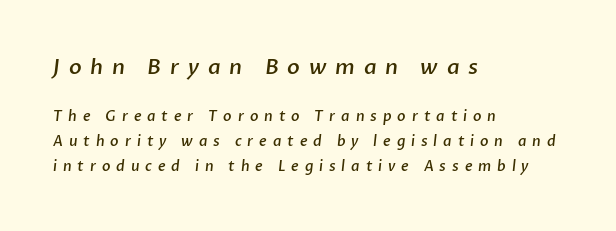
{"bold": "semi", "underline": "no", "align": "left", "line_spacing_ratio": 1.78, "letter_spacing": "wide", "letter_spacing_em": 0.42, "larger_block": "first", "size_ratio": 1.5, "glyph_px": 21}
